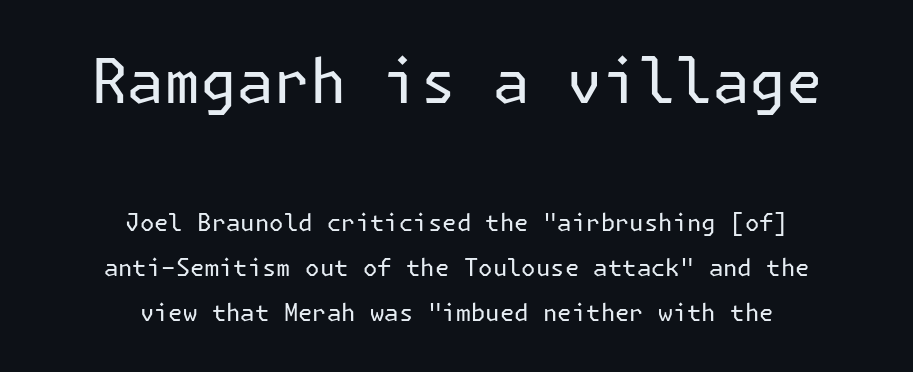
The letters carry no serifs — their stems end cleanly without finishing strokes. The letters sit at their default tracking, neither squeezed nor spread. Just letters on the line, the space beneath them empty. Which margin do the lines hug? Neither — every line sits in the middle. Weight: in the light-to-regular range.
